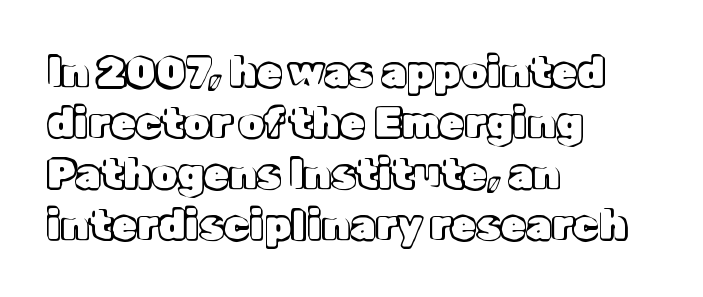
Horizontally, the lines are justified to the leading edge only. What stands out about the letter spacing? Nothing — it is the standard amount. Plain, unruled lines of type. Do the characters align in a grid? No, the font is proportional. These lines were composed using upright roman letters.
